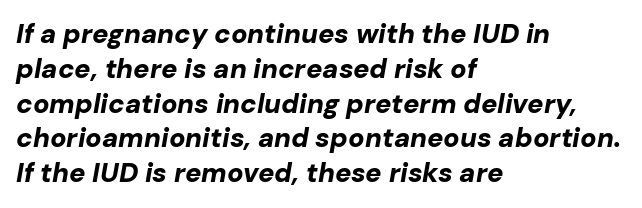
Q: Is the text bold? A: Yes.
Q: Is the text italic (slanted)? A: Yes, it leans right by about 10 degrees.
Q: Is the text underlined? A: No.
Q: How is the paragraph aligned? A: Left-aligned.
Q: Is the spacing between letters normal or unusually wide? A: Normal.
Q: Is the spacing between lines tight, normal or loose? A: Normal.
